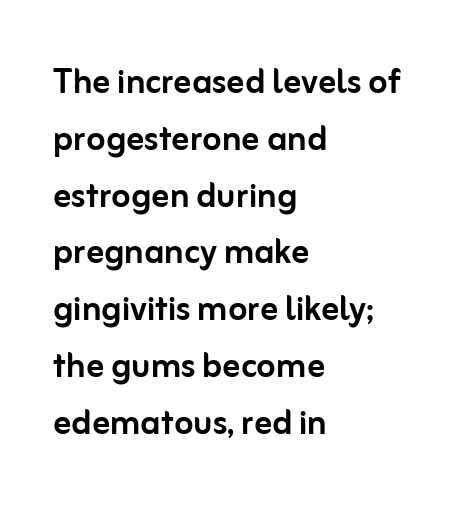
This is sans-serif lettering, the kind often seen on screens and signage. One-word summary of the alignment: left. The line texture is even and compact thanks to regular tracking. Characters remain perfectly vertical along every line. One glance says typical: line gaps are just what's usual.
